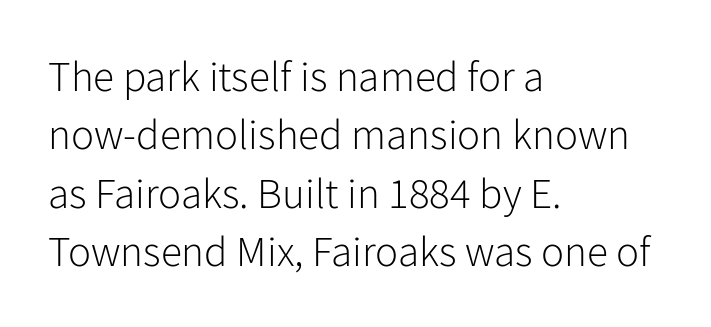
{"serif": "no", "italic": "no", "bold": "no", "weight": "light", "width": "normal", "stroke_contrast": "low", "x_height": "medium", "monospaced": "no", "underline": "no", "align": "left", "line_spacing": "normal", "line_spacing_ratio": 1.36, "letter_spacing": "normal", "letter_spacing_em": 0.0, "glyph_px": 43}
